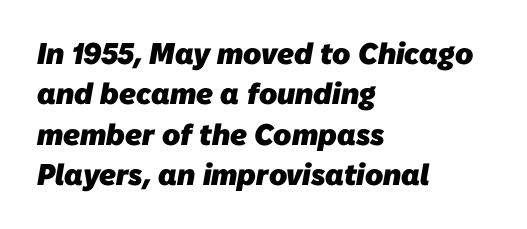
{"serif": "no", "bold": "yes", "weight": "heavy", "width": "normal", "stroke_contrast": "low", "x_height": "medium", "monospaced": "no", "underline": "no", "align": "left", "line_spacing": "normal", "line_spacing_ratio": 1.35, "letter_spacing": "normal", "letter_spacing_em": 0.0, "glyph_px": 30}
